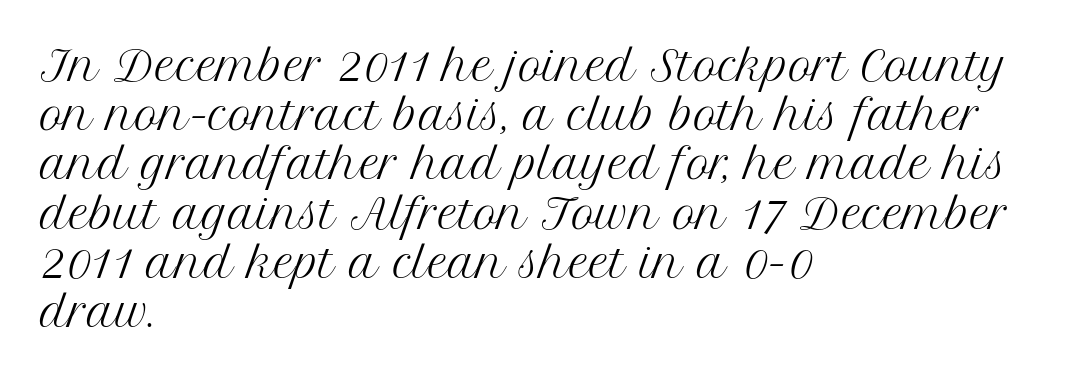
In terms of letterspacing, this is plain default setting. Descenders are the only things crossing below the line. The font is comparable to plain body text, perhaps lighter. Varying glyph widths throughout — classic text-font behaviour. Visually the block forms a straight wall on the left and a jagged coastline on the right.
